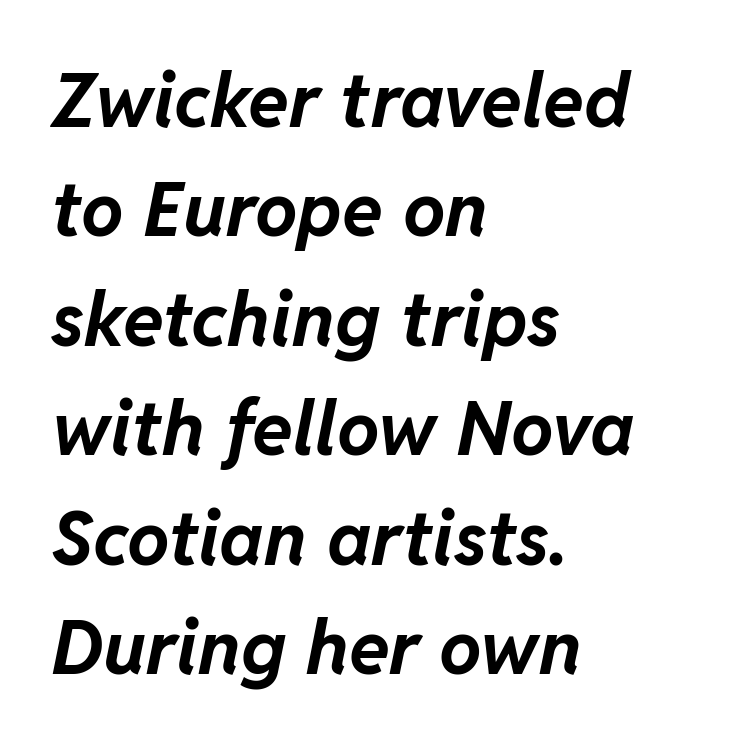
Q: Is the text bold? A: Yes.
Q: Is the text italic (slanted)? A: Yes, it leans right by about 11 degrees.
Q: Is the text underlined? A: No.
Q: How is the paragraph aligned? A: Left-aligned.
Q: Is the spacing between letters normal or unusually wide? A: Normal.
Q: Is the spacing between lines tight, normal or loose? A: Normal.
Q: Width (condensed, normal, or wide)? A: Normal.
Q: Stroke contrast? A: Low.
Q: x-height? A: Medium.
Q: Monospaced? A: No.
